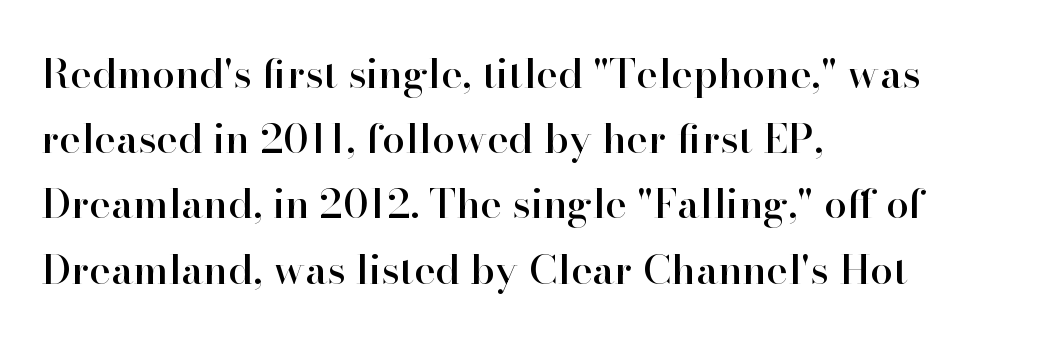
Unmarked baselines from the first word to the last. The specimen reads as upright at a glance. This sample is left-justified, so line endings fall wherever the words run out. Letter spacing: default.
